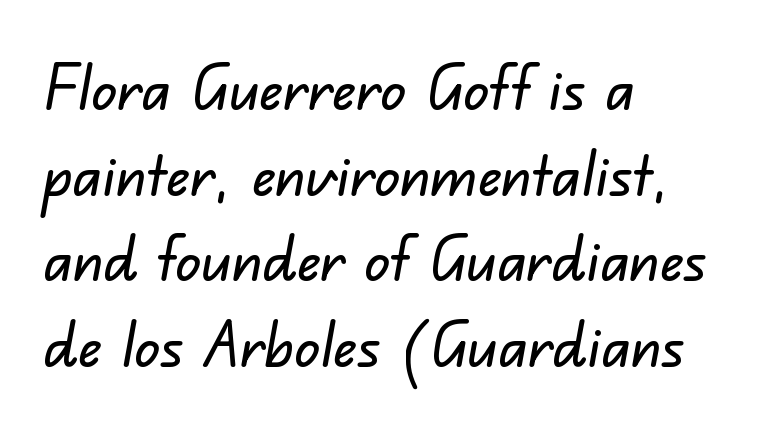
The image shows 63 px sans-serif type; set left-aligned, normal line spacing (1.36x), normal letter spacing, not underlined; low stroke contrast and a small x-height.
